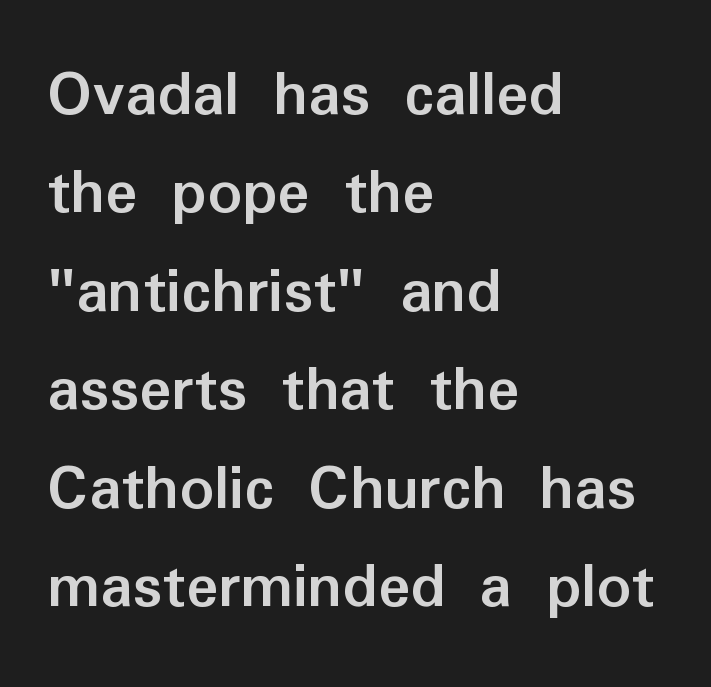
Q: Is the text bold? A: Yes.
Q: Is the text italic (slanted)? A: No, it is upright.
Q: Is the typeface a serif or a sans-serif typeface? A: Sans-serif.
Q: Is the text underlined? A: No.
Q: How is the paragraph aligned? A: Left-aligned.
Q: Is the spacing between letters normal or unusually wide? A: Normal.
Q: Is the spacing between lines tight, normal or loose? A: Normal.
Q: Width (condensed, normal, or wide)? A: Normal.
Q: Stroke contrast? A: Low.
Q: x-height? A: Medium.
Q: Monospaced? A: No.
